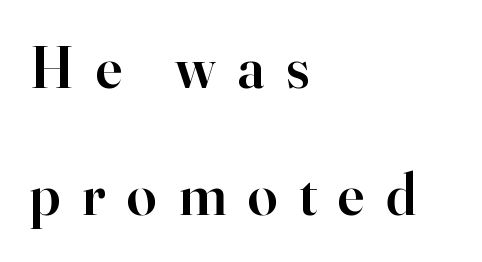
The image shows 59 px semibold serif type, upright; set left-aligned, loose line spacing (2.16x), unusually wide letter spacing (+0.37 em), not underlined; high stroke contrast and a small x-height.
